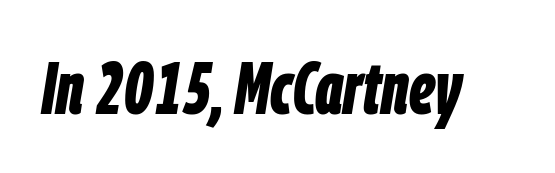
The image shows 74 px bold, condensed type, italic (leaning right); set normal letter spacing, not underlined; low stroke contrast and a large x-height.
